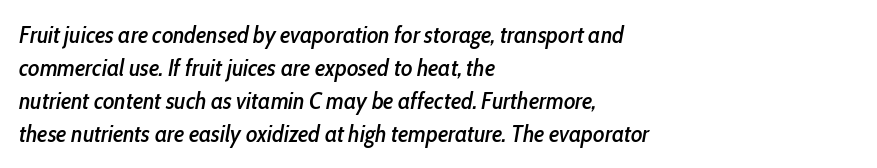
Q: Is the text italic (slanted)? A: Yes, it leans right by about 10 degrees.
Q: Is the text underlined? A: No.
Q: How is the paragraph aligned? A: Left-aligned.
Q: Is the spacing between letters normal or unusually wide? A: Normal.
Q: Is the spacing between lines tight, normal or loose? A: Normal.
